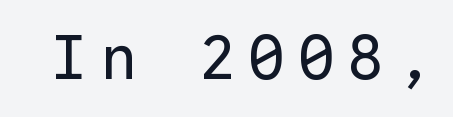
Monospaced: the letters line up in strict vertical columns. Each row of text sits above clean, open space. The face used here is a sans, in the tradition of grotesques and geometrics. The passage shown is not bold in any degree.
